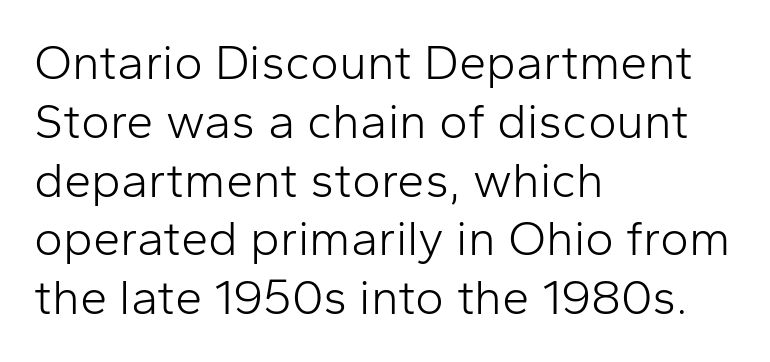
Q: Is the text bold? A: No.
Q: Is the text italic (slanted)? A: No, it is upright.
Q: Is the typeface a serif or a sans-serif typeface? A: Sans-serif.
Q: Is the text underlined? A: No.
Q: How is the paragraph aligned? A: Left-aligned.
Q: Is the spacing between letters normal or unusually wide? A: Normal.
Q: Width (condensed, normal, or wide)? A: Normal.
Q: Stroke contrast? A: Low.
Q: x-height? A: Medium.
Q: Monospaced? A: No.
